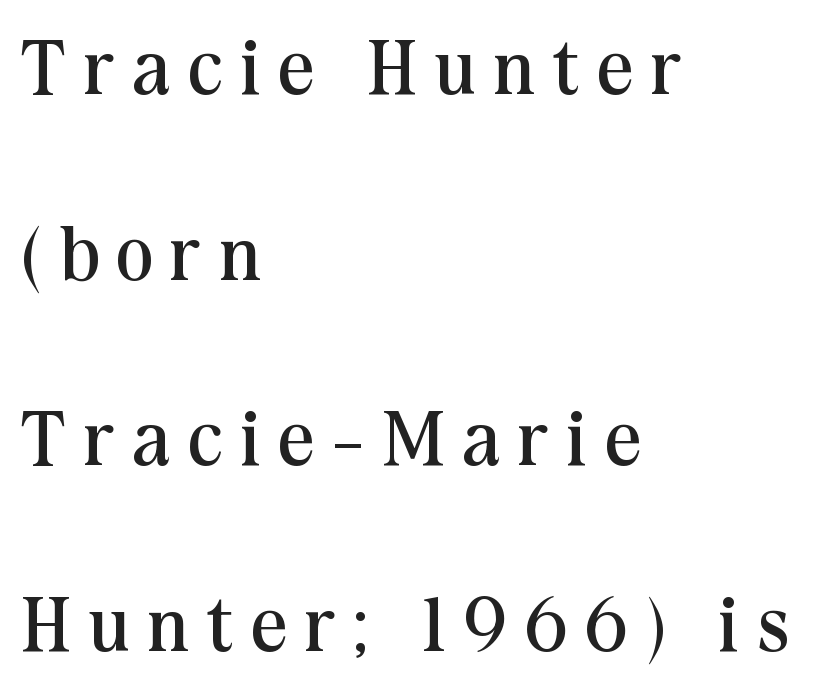
Q: Is the text bold? A: No.
Q: Is the text italic (slanted)? A: No, it is upright.
Q: Is the typeface a serif or a sans-serif typeface? A: Serif.
Q: Is the text underlined? A: No.
Q: How is the paragraph aligned? A: Left-aligned.
Q: Is the spacing between letters normal or unusually wide? A: Unusually wide.
Q: Is the spacing between lines tight, normal or loose? A: Loose.
Q: Width (condensed, normal, or wide)? A: Normal.
Q: Stroke contrast? A: Medium.
Q: x-height? A: Medium.
Q: Monospaced? A: No.
